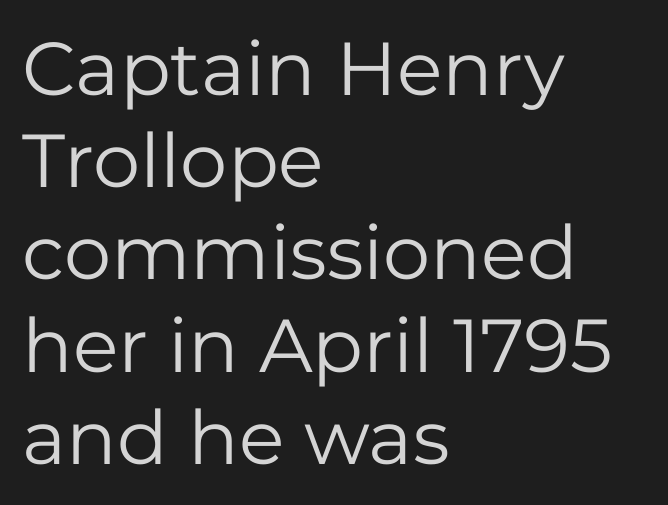
Every character sits straight up, as roman type does. Caption: multi-line text, flush left, ragged right. Tracking value appears to be zero — textbook default spacing. A bare baseline throughout the passage. No chunkiness to these letters — they're not bold. A sans-serif font was chosen for this passage.
